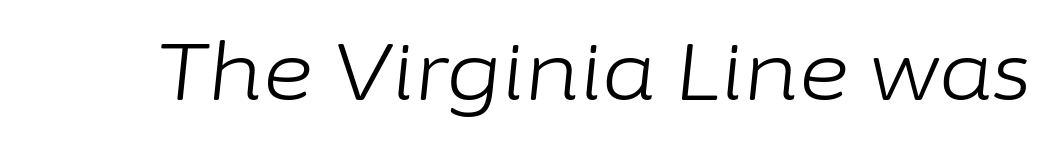
The image shows 79 px light type, italic (leaning right); set normal letter spacing, not underlined; low stroke contrast and a medium x-height.
